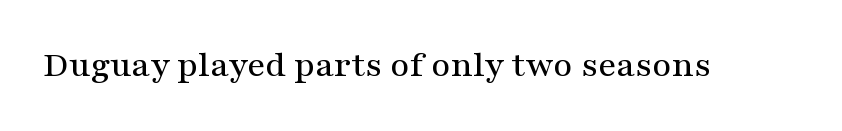
Q: Is the text italic (slanted)? A: No, it is upright.
Q: Is the typeface a serif or a sans-serif typeface? A: Serif.
Q: Is the text underlined? A: No.
Q: Is the spacing between letters normal or unusually wide? A: Normal.
Q: Width (condensed, normal, or wide)? A: Wide.
Q: Stroke contrast? A: Medium.
Q: x-height? A: Medium.
Q: Monospaced? A: No.
